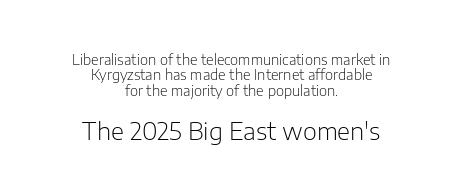
The image shows 24 px text type, upright; set centered, tight line spacing (1.09x), normal letter spacing, not underlined; the second (bottom) block is 1.71x larger.
